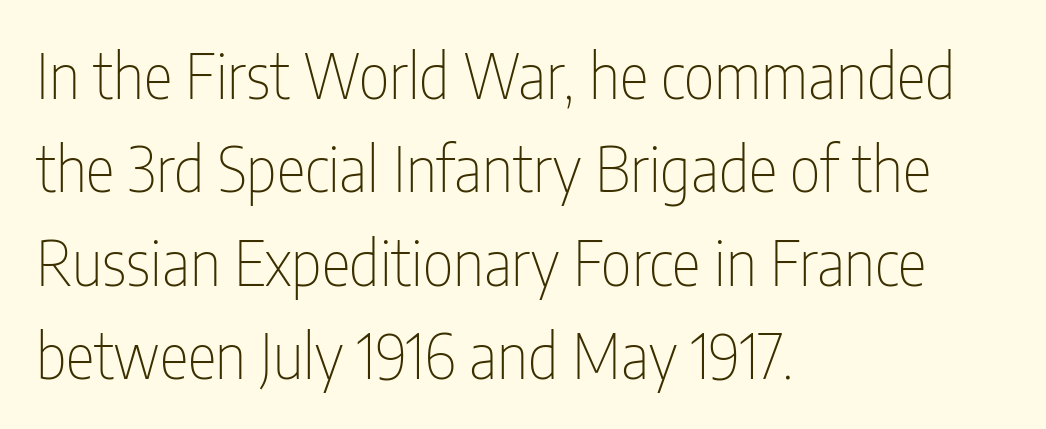
Q: Is the text bold? A: No.
Q: Is the text italic (slanted)? A: No, it is upright.
Q: Is the typeface a serif or a sans-serif typeface? A: Sans-serif.
Q: Is the text underlined? A: No.
Q: How is the paragraph aligned? A: Left-aligned.
Q: Is the spacing between letters normal or unusually wide? A: Normal.
Q: Is the spacing between lines tight, normal or loose? A: Normal.
Q: Width (condensed, normal, or wide)? A: Condensed.
Q: Stroke contrast? A: Low.
Q: x-height? A: Medium.
Q: Monospaced? A: No.
